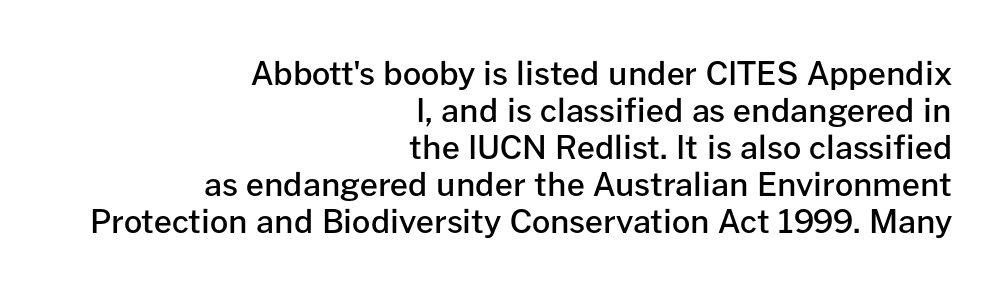
The image shows 32 px semibold sans-serif type, upright; set right-aligned, line spacing 1.16x, normal letter spacing, not underlined; low stroke contrast and a medium x-height.
